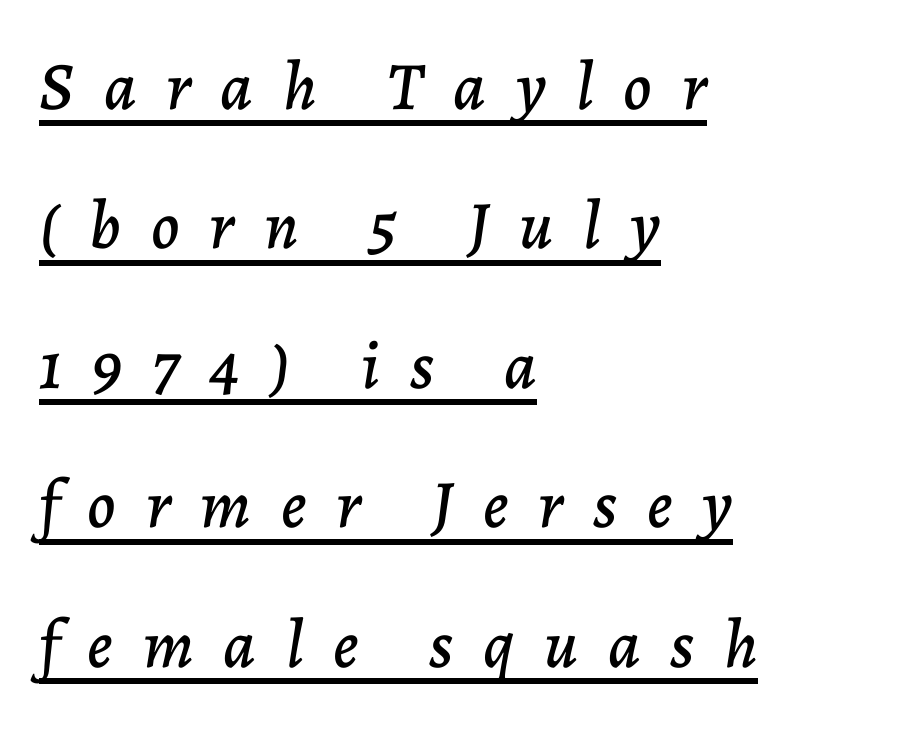
Quick note: interline space is abundant. Each letter keeps its own natural width here, so spacing adapts to shape. The gaps between neighbouring characters are conspicuously large. Horizontally, the lines are justified to the leading edge only. Like a heading marked for emphasis, these lines bear an underscore.
